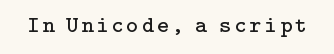
{"italic": "no", "bold": "no", "underline": "no", "glyph_px": 23}
